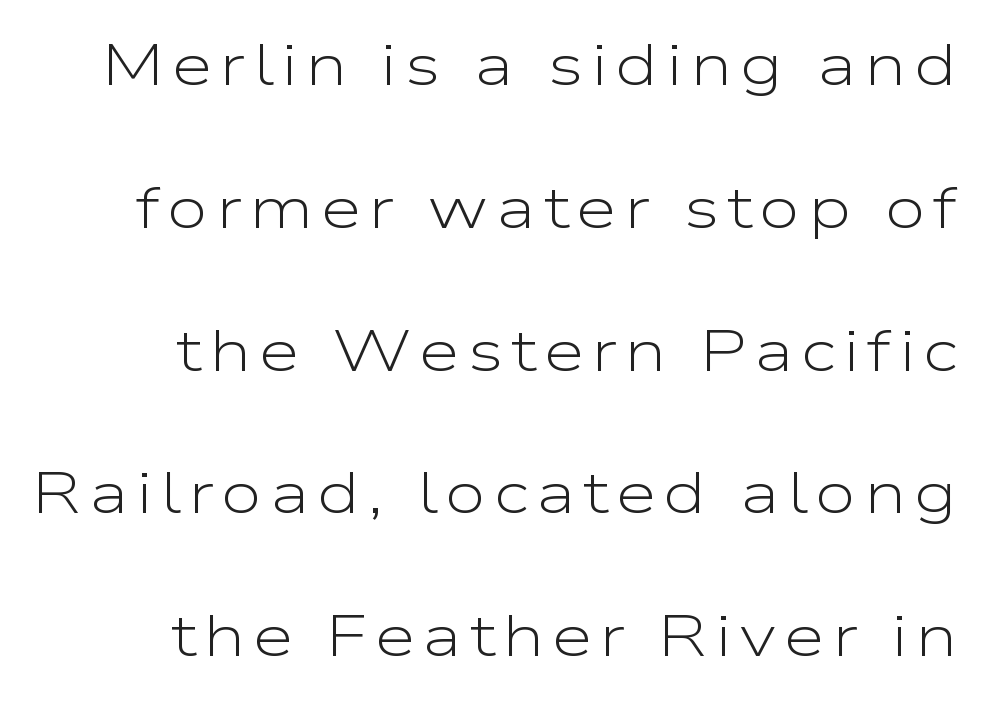
{"serif": "no", "italic": "no", "bold": "no", "weight": "light", "width": "wide", "stroke_contrast": "low", "x_height": "medium", "monospaced": "no", "underline": "no", "align": "right", "line_spacing": "loose", "line_spacing_ratio": 2.42, "glyph_px": 59}
